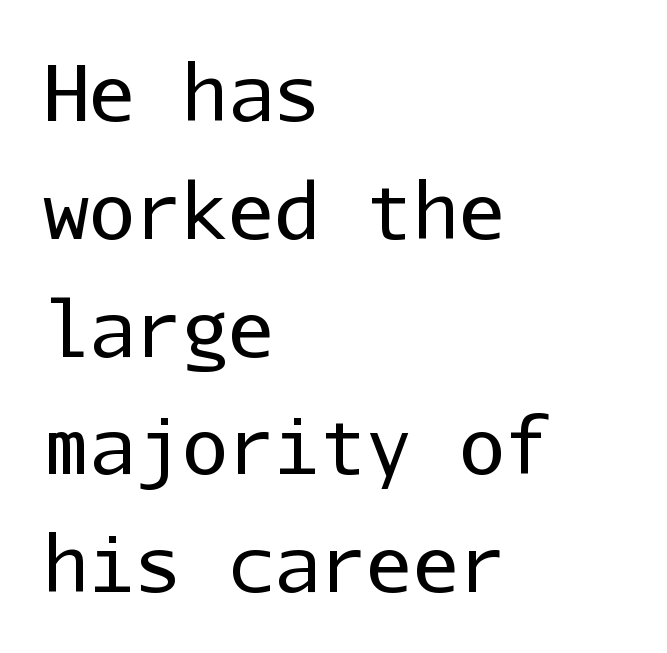
{"serif": "no", "italic": "no", "bold": "no", "weight": "regular", "width": "normal", "stroke_contrast": "low", "x_height": "medium", "monospaced": "yes", "underline": "no", "align": "left", "line_spacing": "normal", "line_spacing_ratio": 1.53, "letter_spacing": "normal", "letter_spacing_em": 0.0, "glyph_px": 77}
